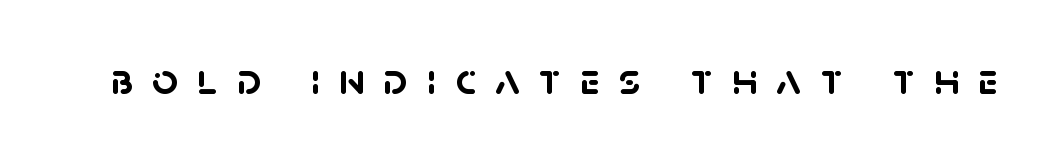
{"serif": "no", "bold": "yes", "weight": "semibold", "width": "normal", "stroke_contrast": "low", "x_height": "large", "monospaced": "no", "underline": "no", "letter_spacing": "wide", "letter_spacing_em": 0.42, "glyph_px": 45}
